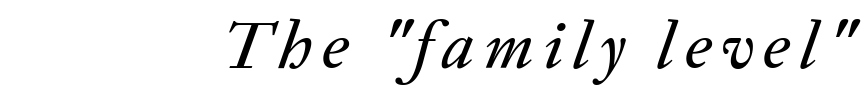
The image shows 67 px text type, italic (leaning right); set not underlined; medium stroke contrast and a medium x-height.
